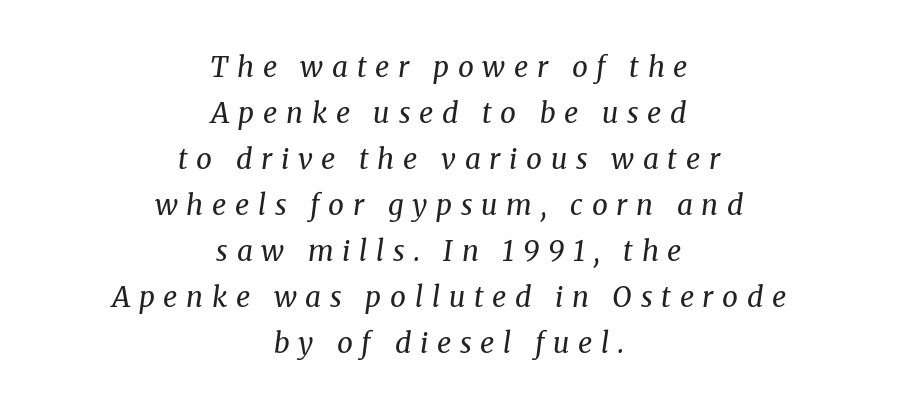
In terms of letterspacing, this is a distinctly airy, spread setting. Glance below the letters and you will spot only blank space. The passage shown is typed in a proportional face where columns would drift. Centered paragraph, ragged on both sides.
